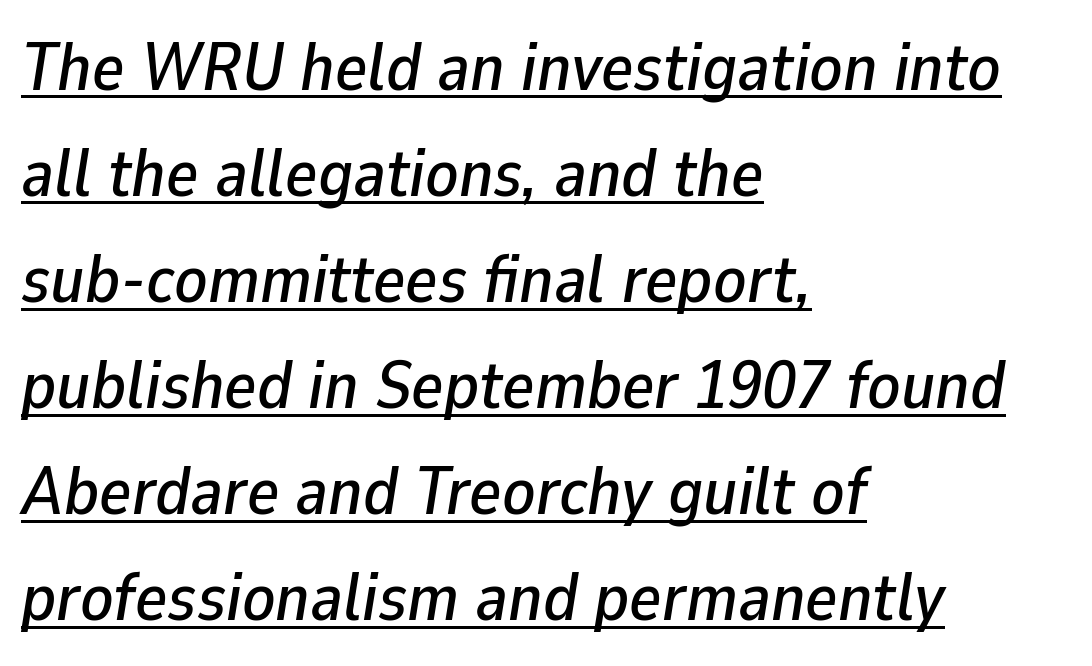
{"italic": "yes", "lean": "right", "slant_degrees": 9, "width": "normal", "stroke_contrast": "low", "x_height": "medium", "monospaced": "no", "underline": "yes", "align": "left", "line_spacing": "normal", "line_spacing_ratio": 1.56, "letter_spacing": "normal", "letter_spacing_em": 0.0, "glyph_px": 68}
